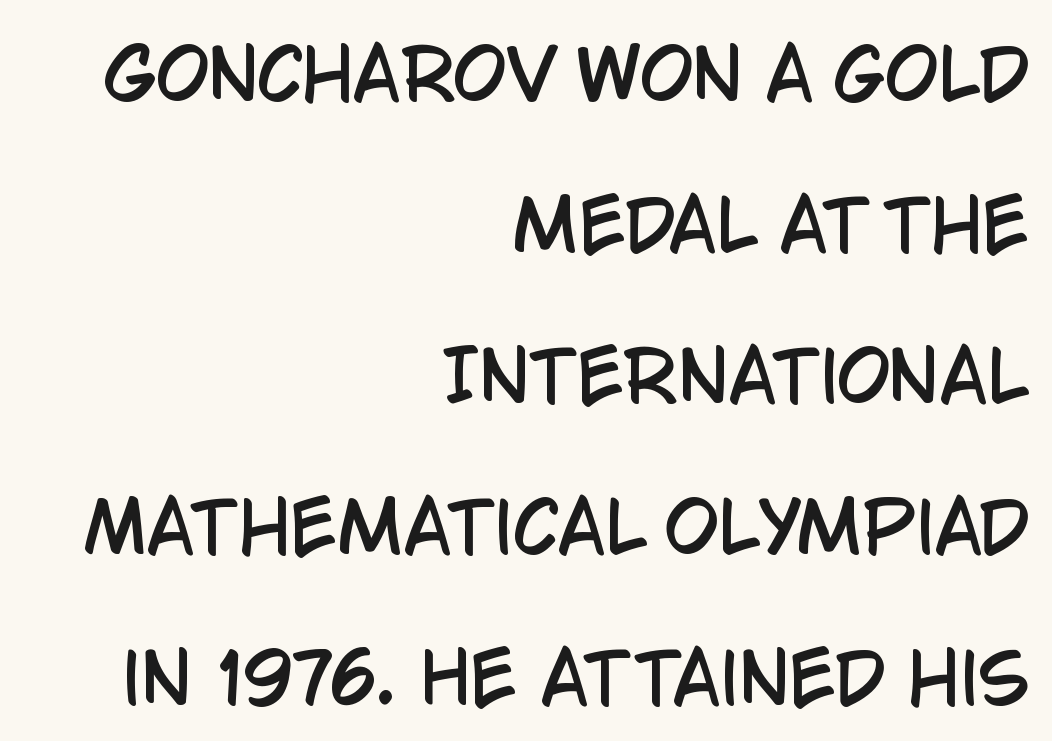
{"serif": "no", "italic": "no", "width": "condensed", "stroke_contrast": "low", "x_height": "large", "monospaced": "no", "underline": "no", "align": "right", "line_spacing": "loose", "line_spacing_ratio": 2.19, "letter_spacing": "normal", "letter_spacing_em": 0.0, "glyph_px": 69}
